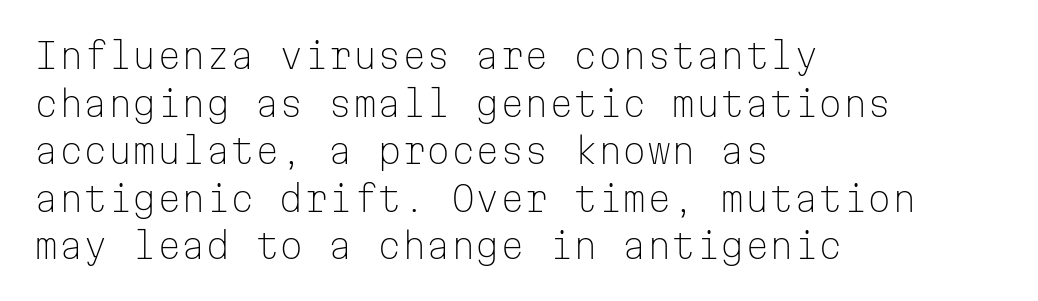
Stems and bowls with no extra thickness — not bold. The type is set solid horizontally, with unmodified tracking. Clear beneath every line of the passage. Serifs: no, the terminals of the letterforms are clean. Successive baselines arrive at the customary interval.
